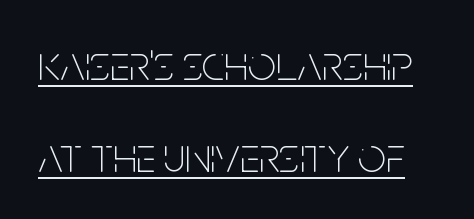
{"serif": "no", "italic": "no", "bold": "no", "weight": "thin", "width": "condensed", "stroke_contrast": "low", "x_height": "large", "monospaced": "no", "underline": "yes", "line_spacing_ratio": 1.88, "letter_spacing": "normal", "letter_spacing_em": 0.0, "glyph_px": 49}
